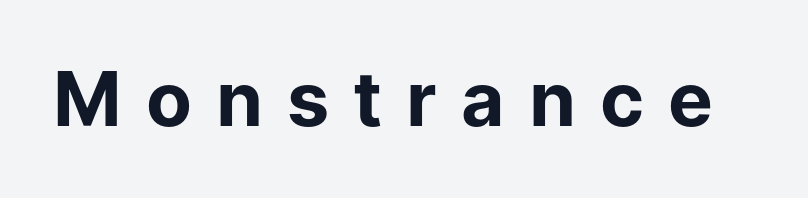
Upright lettering throughout. The line texture is sparse and dotted thanks to wide tracking. Check the space under the baseline: it is left empty. You can tell from the bare stems that sans-serif type was used. Is this a fixed-width face? No — the glyphs have proportional, varying widths.
